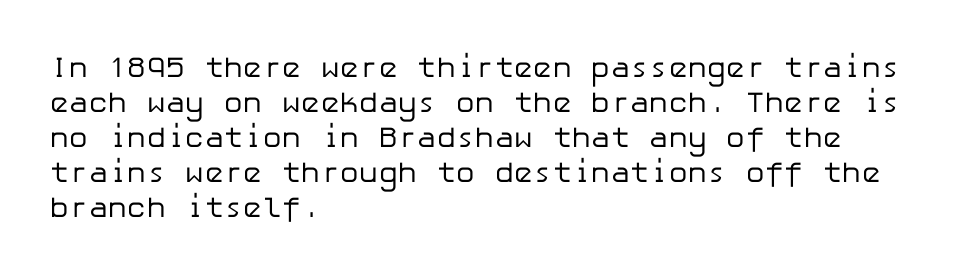
Q: Is the text bold? A: No.
Q: Is the text italic (slanted)? A: No, it is upright.
Q: Is the typeface a serif or a sans-serif typeface? A: Sans-serif.
Q: Is the text underlined? A: No.
Q: How is the paragraph aligned? A: Left-aligned.
Q: Is the spacing between letters normal or unusually wide? A: Normal.
Q: Width (condensed, normal, or wide)? A: Normal.
Q: Stroke contrast? A: Low.
Q: x-height? A: Medium.
